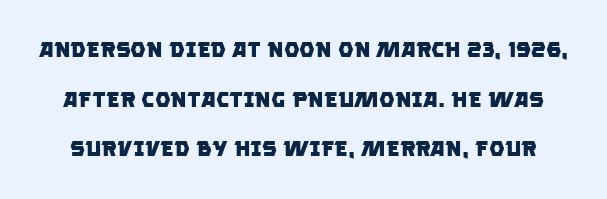
The image shows 22 px bold type; set loose line spacing (2.26x), normal letter spacing, not underlined.
